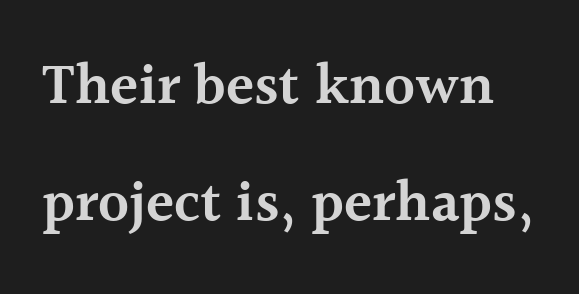
Each letter's strokes conclude with small projecting serifs. The lines are spread far apart with generous leading. Inter-character spacing is left at the font's built-in metrics. Vertical strokes here are truly vertical. Slightly chunky letters — semibold, I'd say, not full bold.
